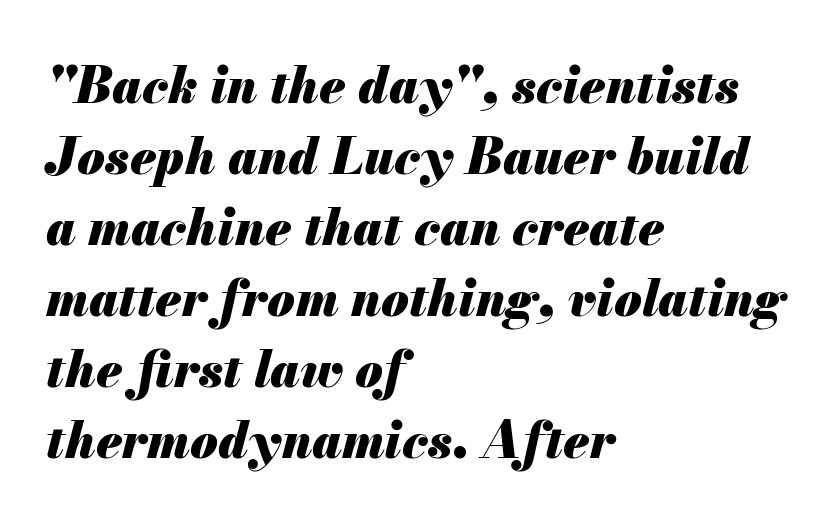
Line spacing here is normal. You'd pick this weight for a headline — it's a proper bold. Spacing between characters is what you'd get straight out of the box. These lines are rendered in a variable-pitch font. Does the lettering tilt? It does — this is italic.
